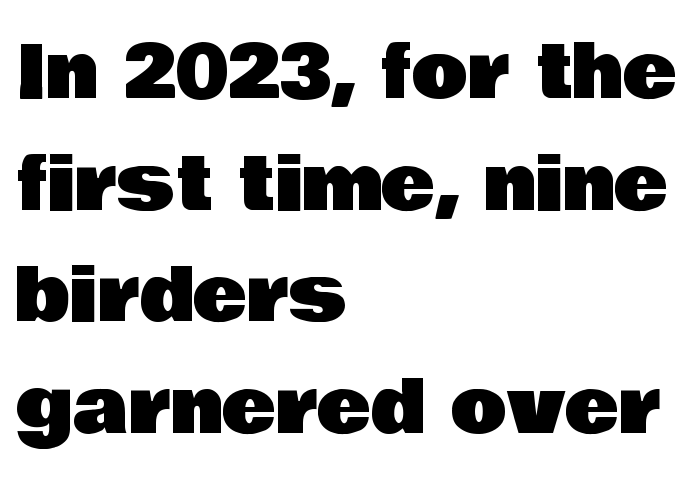
Q: Is the text italic (slanted)? A: No, it is upright.
Q: Is the typeface a serif or a sans-serif typeface? A: Sans-serif.
Q: Is the text underlined? A: No.
Q: How is the paragraph aligned? A: Left-aligned.
Q: Is the spacing between letters normal or unusually wide? A: Normal.
Q: Is the spacing between lines tight, normal or loose? A: Normal.
Q: Width (condensed, normal, or wide)? A: Normal.
Q: Stroke contrast? A: Low.
Q: x-height? A: Large.
Q: Monospaced? A: No.
